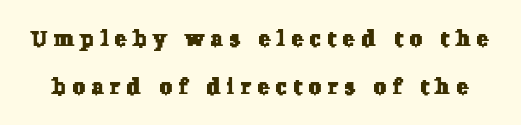
The image shows 22 px text type; set loose line spacing (2.18x), unusually wide letter spacing (+0.31 em), not underlined.
